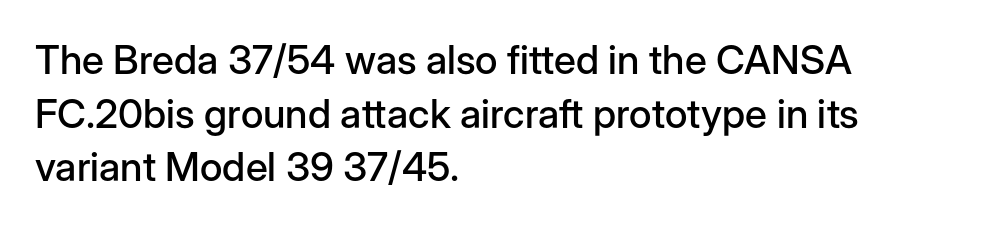
{"serif": "no", "italic": "no", "width": "normal", "stroke_contrast": "low", "x_height": "medium", "monospaced": "no", "underline": "no", "align": "left", "line_spacing": "normal", "line_spacing_ratio": 1.34, "letter_spacing": "normal", "letter_spacing_em": 0.0, "glyph_px": 40}
